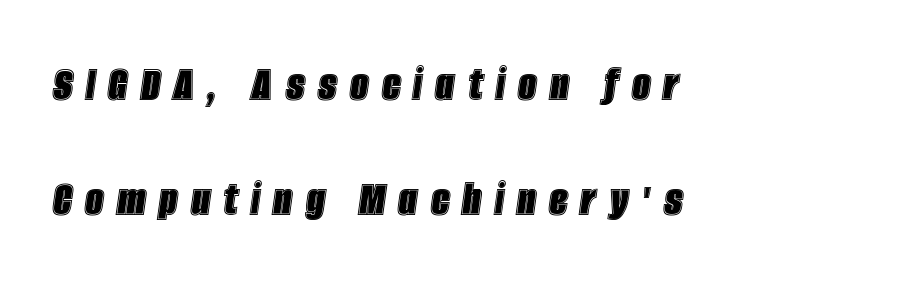
{"italic": "yes", "lean": "right", "slant_degrees": 8, "width": "condensed", "x_height": "large", "monospaced": "no", "underline": "no", "align": "left", "line_spacing": "loose", "line_spacing_ratio": 2.22, "letter_spacing": "wide", "letter_spacing_em": 0.25, "glyph_px": 52}
